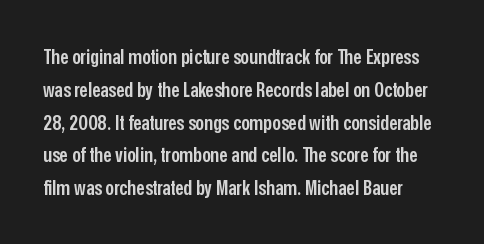
Q: Is the text bold? A: Semi-bold.
Q: Is the text italic (slanted)? A: No, it is upright.
Q: Is the text underlined? A: No.
Q: Is the spacing between letters normal or unusually wide? A: Normal.
Q: Is the spacing between lines tight, normal or loose? A: Normal.
